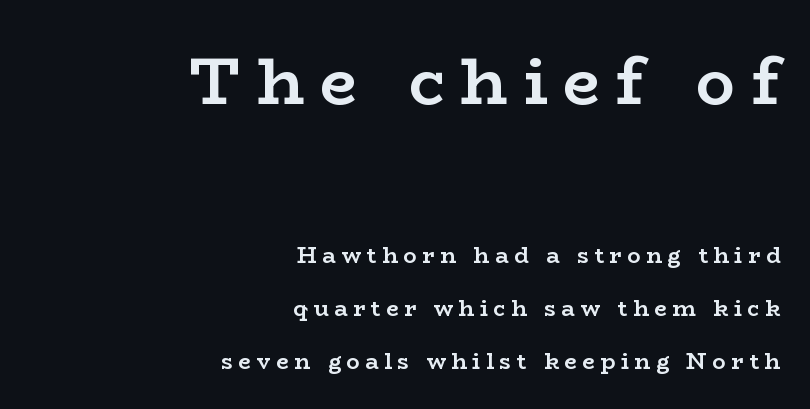
Q: Is the text bold? A: Yes.
Q: Is the text italic (slanted)? A: No, it is upright.
Q: Is the typeface a serif or a sans-serif typeface? A: Serif.
Q: Is the text underlined? A: No.
Q: How is the paragraph aligned? A: Right-aligned.
Q: Is the spacing between letters normal or unusually wide? A: Unusually wide.
Q: Is the spacing between lines tight, normal or loose? A: Loose.
Q: Which block of text is set in a larger size, the first (top) or the second (bottom)? A: The first (top) one.
Q: Width (condensed, normal, or wide)? A: Wide.
Q: Stroke contrast? A: Low.
Q: x-height? A: Medium.
Q: Monospaced? A: No.
